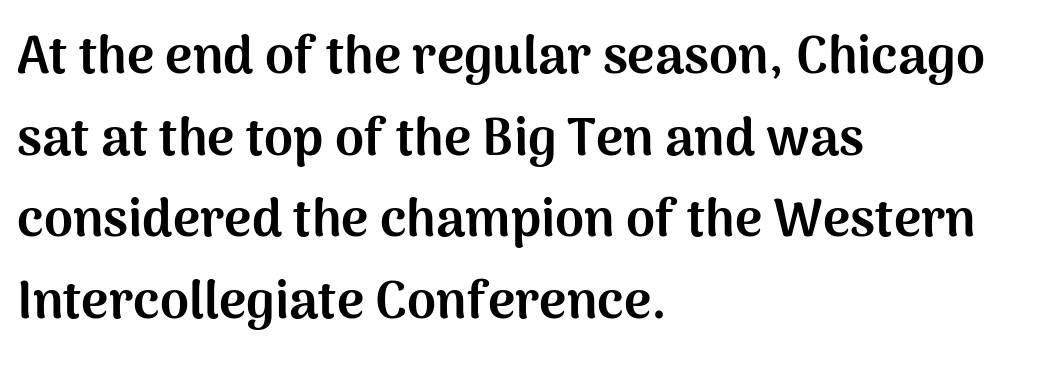
{"serif": "no", "italic": "no", "bold": "yes", "weight": "bold", "width": "normal", "stroke_contrast": "medium", "x_height": "medium", "monospaced": "no", "underline": "no", "align": "left", "line_spacing": "normal", "line_spacing_ratio": 1.57, "letter_spacing": "normal", "letter_spacing_em": 0.0, "glyph_px": 52}
